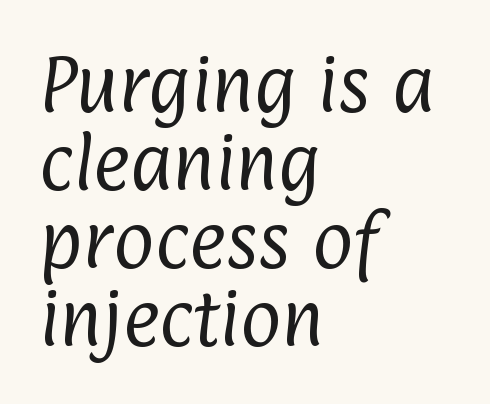
The image shows 63 px regular-weight, condensed sans-serif type; set left-aligned, line spacing 1.24x, normal letter spacing, not underlined; low stroke contrast and a medium x-height.
